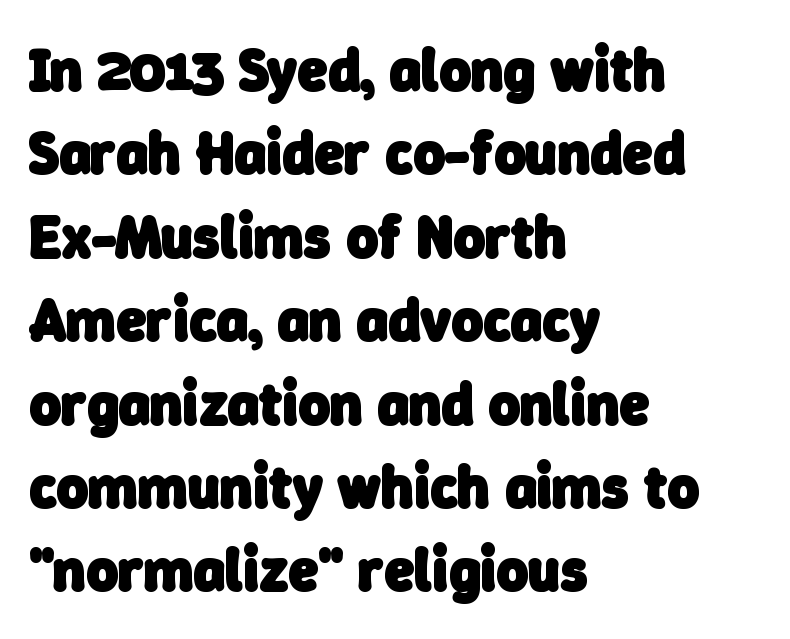
Q: Is the text bold? A: Yes.
Q: Is the typeface a serif or a sans-serif typeface? A: Sans-serif.
Q: Is the text underlined? A: No.
Q: How is the paragraph aligned? A: Left-aligned.
Q: Is the spacing between letters normal or unusually wide? A: Normal.
Q: Is the spacing between lines tight, normal or loose? A: Normal.
Q: Width (condensed, normal, or wide)? A: Normal.
Q: Stroke contrast? A: Low.
Q: x-height? A: Medium.
Q: Monospaced? A: No.
